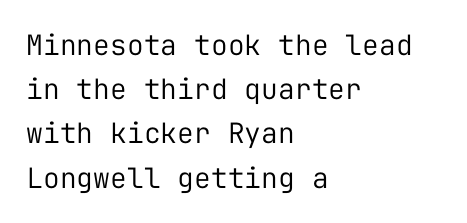
What's the leading like? Ordinary, nothing unusual. Think standard paragraph weight, or any step lighter than that. The letterforms sit shoulder to shoulder at normal distance. The glyphs in this specimen are sans serif. Posture: vertical. The paragraph has a hard left edge and a soft right edge.
